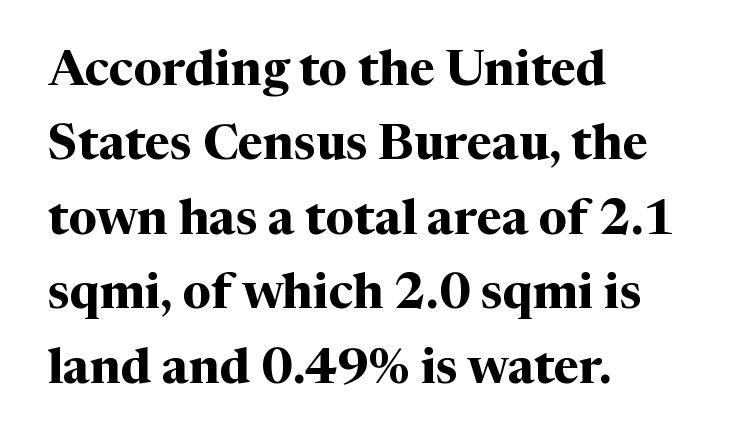
{"serif": "yes", "italic": "no", "bold": "yes", "weight": "bold", "width": "normal", "stroke_contrast": "medium", "x_height": "medium", "monospaced": "no", "underline": "no", "align": "left", "line_spacing": "normal", "line_spacing_ratio": 1.52, "letter_spacing": "normal", "letter_spacing_em": 0.0, "glyph_px": 49}
